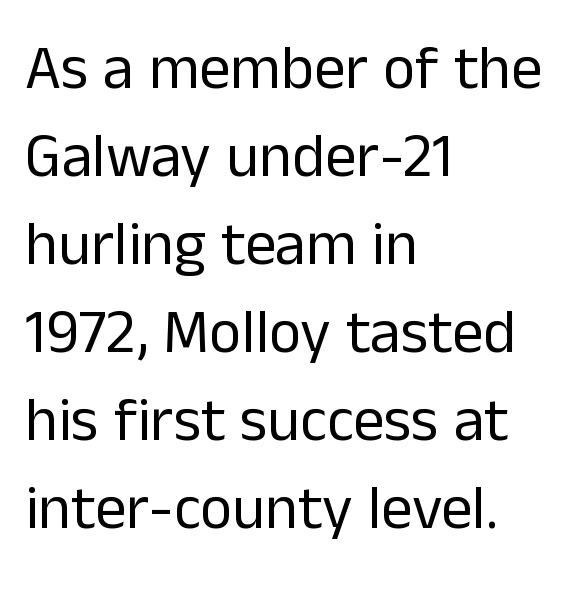
The image shows 62 px regular-weight sans-serif type, upright; set left-aligned, normal line spacing (1.42x), normal letter spacing, not underlined; low stroke contrast and a medium x-height.
